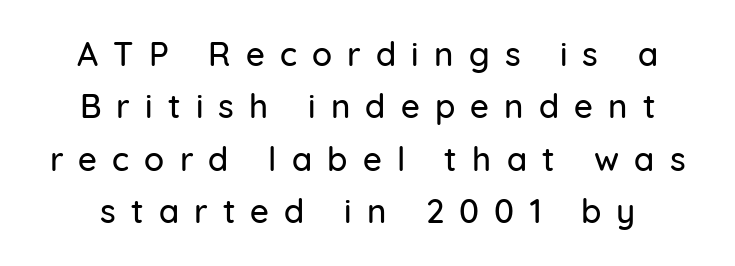
Q: Is the text italic (slanted)? A: No, it is upright.
Q: Is the typeface a serif or a sans-serif typeface? A: Sans-serif.
Q: Is the text underlined? A: No.
Q: Is the spacing between letters normal or unusually wide? A: Unusually wide.
Q: Is the spacing between lines tight, normal or loose? A: Normal.
Q: Width (condensed, normal, or wide)? A: Normal.
Q: Stroke contrast? A: Low.
Q: x-height? A: Medium.
Q: Monospaced? A: No.
